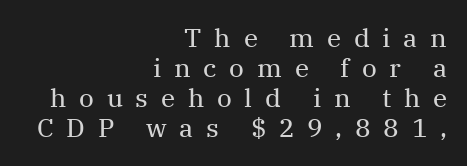
The image shows 26 px text type, upright; set right-aligned, line spacing 1.16x, unusually wide letter spacing (+0.49 em), not underlined.
